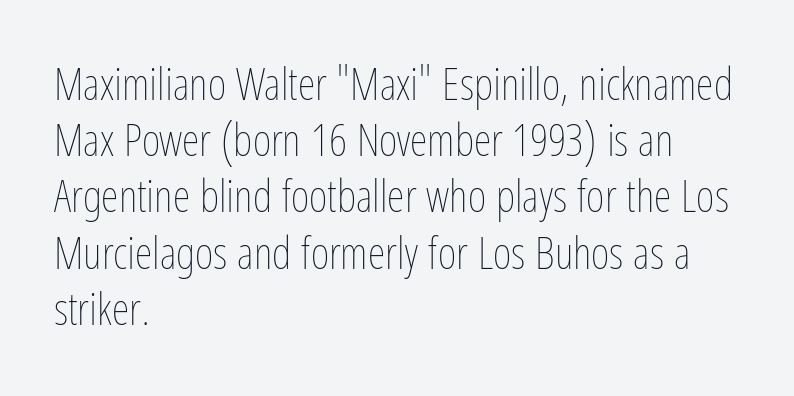
The lettering stays uniformly vertical, giving the passage a roman look. Every row of glyphs begins at an identical x-position on the left. Students, note that the glyphs here touch the page at normal intervals. Spacing verdict: proportional, widths tailored to each character. Rule under the text: the space is simply empty. The passage shown stacks its lines at a standard gap.
